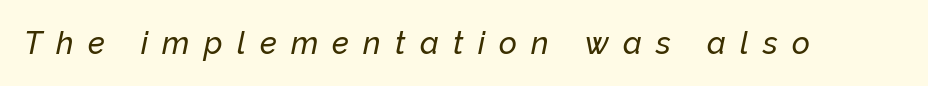
{"italic": "yes", "lean": "right", "slant_degrees": 12, "width": "normal", "stroke_contrast": "low", "x_height": "medium", "monospaced": "no", "underline": "no", "letter_spacing": "wide", "letter_spacing_em": 0.46, "glyph_px": 31}
